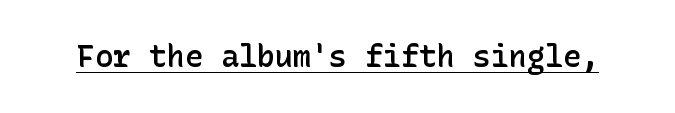
The image shows 30 px semibold sans-serif type, upright; set normal letter spacing, underlined; low stroke contrast and a medium x-height.
